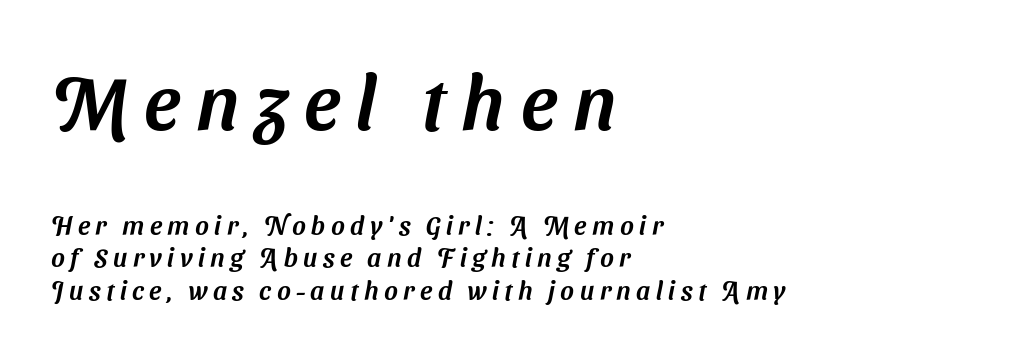
Q: Is the typeface a serif or a sans-serif typeface? A: Sans-serif.
Q: Is the text underlined? A: No.
Q: How is the paragraph aligned? A: Left-aligned.
Q: Is the spacing between letters normal or unusually wide? A: Unusually wide.
Q: Which block of text is set in a larger size, the first (top) or the second (bottom)? A: The first (top) one.
Q: Width (condensed, normal, or wide)? A: Normal.
Q: Stroke contrast? A: Medium.
Q: x-height? A: Medium.
Q: Monospaced? A: No.
